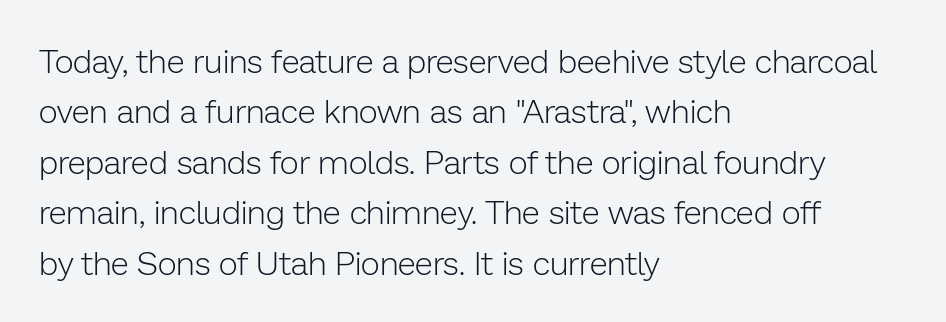
{"serif": "no", "italic": "no", "bold": "no", "weight": "light", "width": "normal", "stroke_contrast": "low", "x_height": "medium", "monospaced": "no", "underline": "no", "align": "left", "line_spacing": "normal", "line_spacing_ratio": 1.53, "letter_spacing": "normal", "letter_spacing_em": 0.0, "glyph_px": 33}
